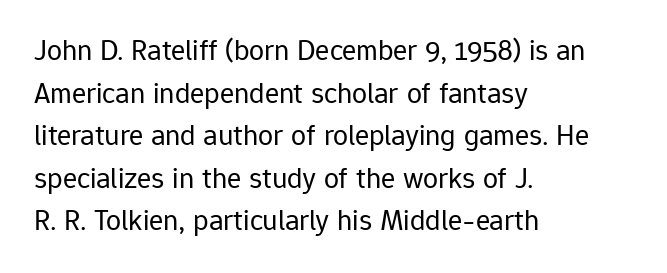
The specimen reads as upright at a glance. Inter-character spacing is left at the font's built-in metrics. The passage shown stacks its lines at a standard gap. The type family on display is of the sans-serif kind.
